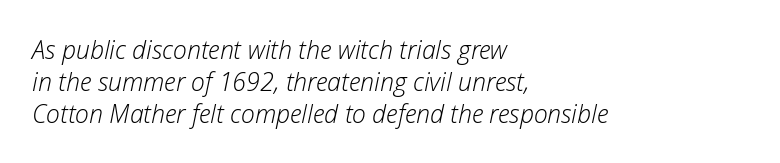
{"italic": "yes", "lean": "right", "slant_degrees": 12, "bold": "no", "underline": "no", "align": "left", "line_spacing": "normal", "line_spacing_ratio": 1.28, "letter_spacing": "normal", "letter_spacing_em": 0.0, "glyph_px": 25}
